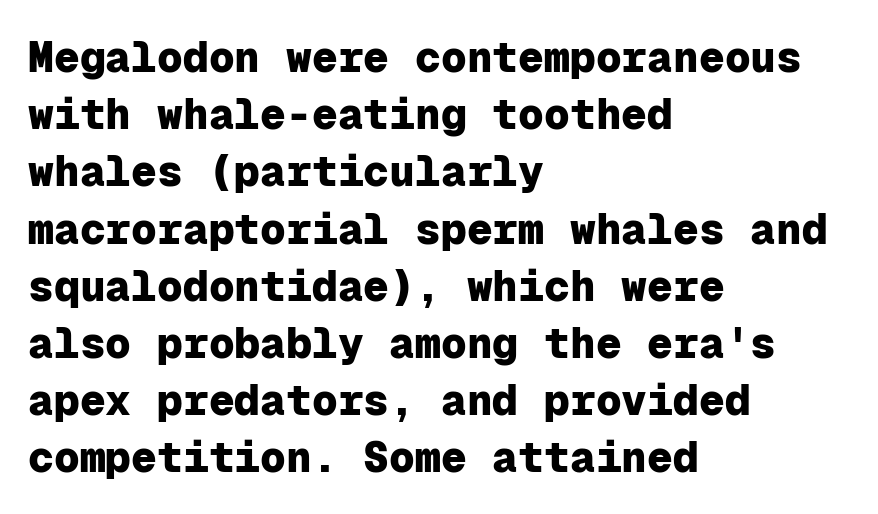
{"serif": "no", "italic": "no", "bold": "yes", "weight": "heavy", "width": "normal", "stroke_contrast": "low", "x_height": "medium", "monospaced": "yes", "underline": "no", "align": "left", "line_spacing": "normal", "line_spacing_ratio": 1.33, "letter_spacing": "normal", "letter_spacing_em": 0.0, "glyph_px": 43}
